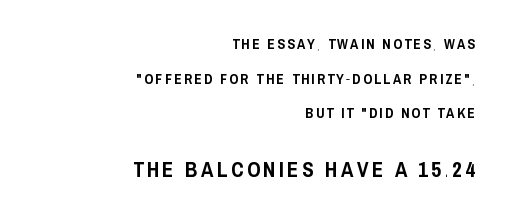
The designer dialed line spacing up above the default. Casual observation: everything's shoved over to the right. Quick note: underline off. Ascenders rise straight up at ninety degrees.
